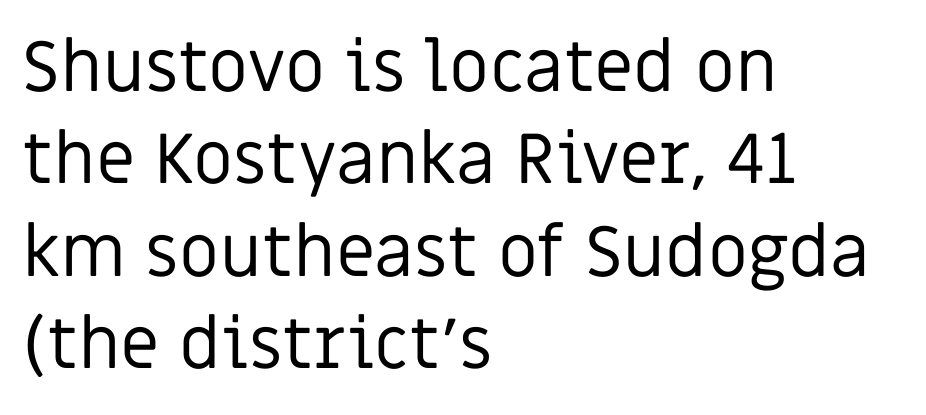
The image shows 71 px regular-weight sans-serif type, upright; set left-aligned, normal line spacing (1.3x), normal letter spacing, not underlined; low stroke contrast and a large x-height.
